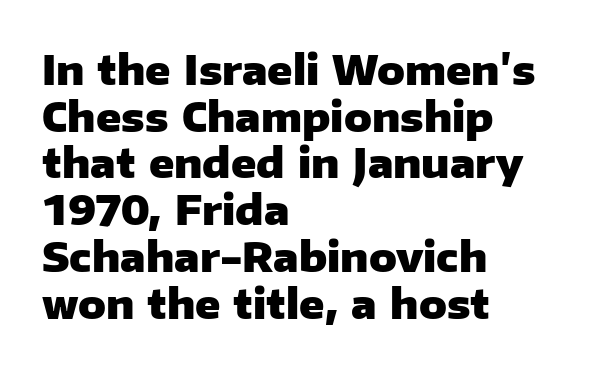
The line texture is even and compact thanks to regular tracking. Cramped leading. These lines carry a lot of weight — the face is fully bold. Casual observation: everything's shoved over to the left. Is there any slant? The stems are plumb. Beneath every word, the page is bare.
